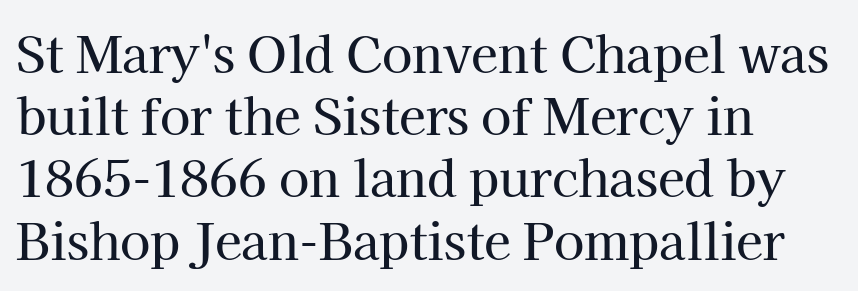
Q: Is the text italic (slanted)? A: No, it is upright.
Q: Is the typeface a serif or a sans-serif typeface? A: Serif.
Q: Is the text underlined? A: No.
Q: How is the paragraph aligned? A: Left-aligned.
Q: Is the spacing between letters normal or unusually wide? A: Normal.
Q: Is the spacing between lines tight, normal or loose? A: Normal.
Q: Width (condensed, normal, or wide)? A: Normal.
Q: Stroke contrast? A: High.
Q: x-height? A: Medium.
Q: Monospaced? A: No.
